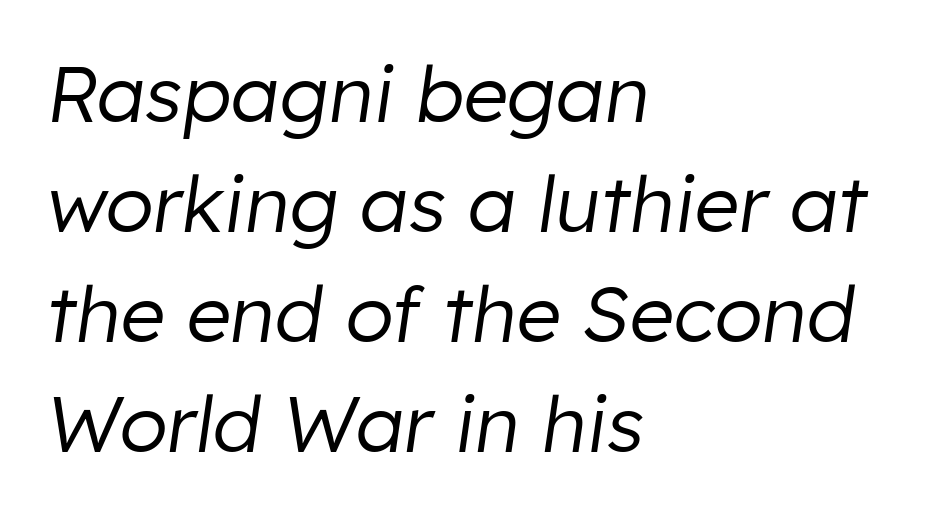
{"italic": "yes", "lean": "right", "slant_degrees": 8, "bold": "no", "weight": "regular", "width": "normal", "stroke_contrast": "low", "x_height": "medium", "monospaced": "no", "underline": "no", "align": "left", "line_spacing": "normal", "line_spacing_ratio": 1.41, "letter_spacing": "normal", "letter_spacing_em": 0.0, "glyph_px": 78}
